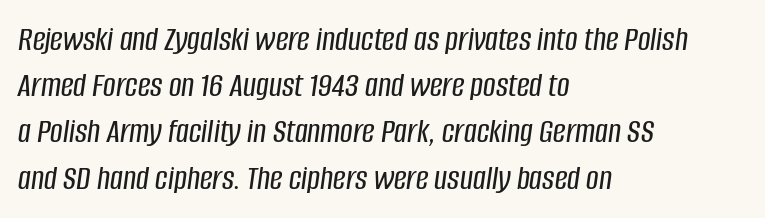
Which margin do the lines hug? The left one — the right edge is uneven. The rendering uses natural spacing where letterforms have individual widths. The letters are slanted; this is an italic face. Caption: standard tracking, unaltered.
